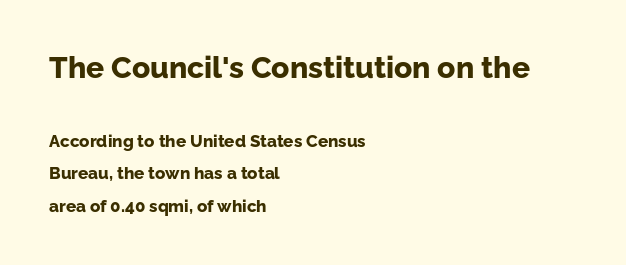
The image shows 30 px bold sans-serif type, upright; set left-aligned, loose line spacing (1.92x), normal letter spacing, not underlined; the first (top) block is 1.76x larger; low stroke contrast and a medium x-height.
